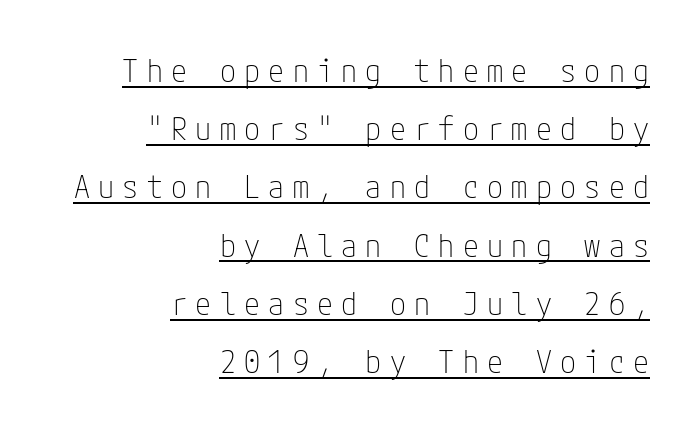
{"serif": "no", "italic": "no", "bold": "no", "weight": "thin", "width": "condensed", "stroke_contrast": "low", "x_height": "medium", "underline": "yes", "align": "right", "line_spacing_ratio": 1.82, "letter_spacing": "wide", "letter_spacing_em": 0.26, "glyph_px": 32}
